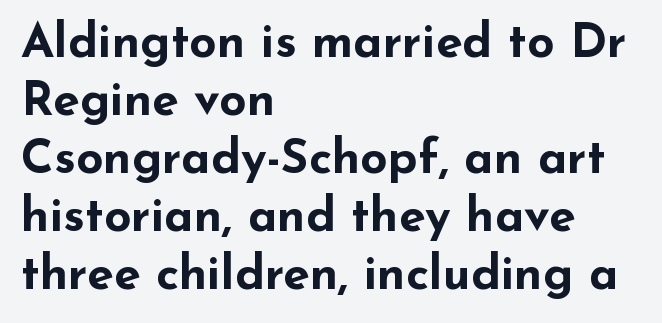
This sample has the flowing, uneven cadence of proportional lettering. Casual observation: everything's shoved over to the left. The space beneath each line is pristine and unruled. The face used here is a sans, in the tradition of grotesques and geometrics. The gaps between neighbouring characters are ordinary and unremarkable. Designer's note — italics off, roman on.
